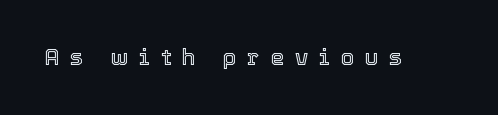
Q: Is the text italic (slanted)? A: No, it is upright.
Q: Is the text underlined? A: No.
Q: Is the spacing between letters normal or unusually wide? A: Unusually wide.
